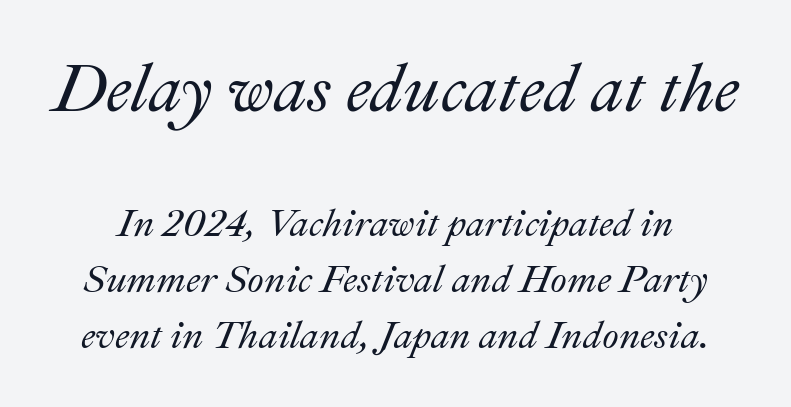
The image shows 67 px text type, italic (leaning right); set normal line spacing (1.47x), normal letter spacing, not underlined; the first (top) block is 1.76x larger; medium stroke contrast and a small x-height.
